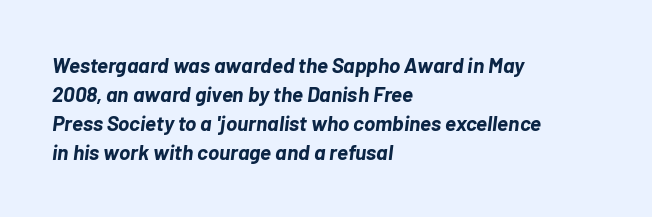
Q: Is the text bold? A: Yes.
Q: Is the text italic (slanted)? A: Yes, it leans right by about 7 degrees.
Q: Is the text underlined? A: No.
Q: How is the paragraph aligned? A: Left-aligned.
Q: Is the spacing between letters normal or unusually wide? A: Normal.
Q: Is the spacing between lines tight, normal or loose? A: Normal.
